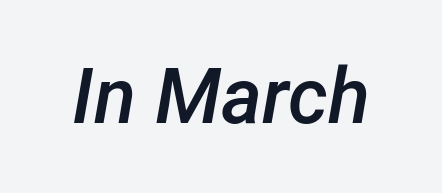
Q: Is the text bold? A: Semi-bold.
Q: Is the text italic (slanted)? A: Yes, it leans right by about 12 degrees.
Q: Is the text underlined? A: No.
Q: Is the spacing between letters normal or unusually wide? A: Normal.
Q: Width (condensed, normal, or wide)? A: Normal.
Q: Stroke contrast? A: Low.
Q: x-height? A: Medium.
Q: Monospaced? A: No.
